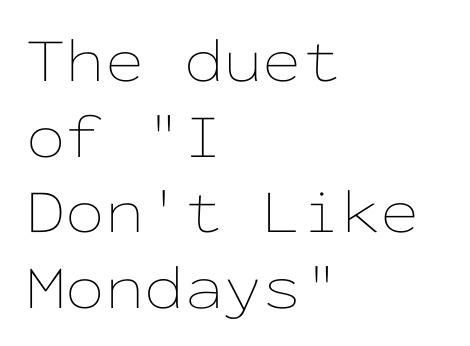
The image shows 63 px thin, wide type, upright, monospaced; set left-aligned, line spacing 1.2x, normal letter spacing, not underlined; low stroke contrast and a medium x-height.
